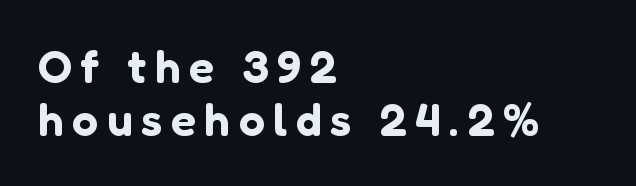
The axis of the letterforms is exactly vertical. Just letters on the line, the space beneath them empty. The face used here is proportionally spaced, like ordinary book or web type. Each line starts at the same left margin while the right side varies. Nothing sits at the stroke ends, so this counts as sans-serif.
